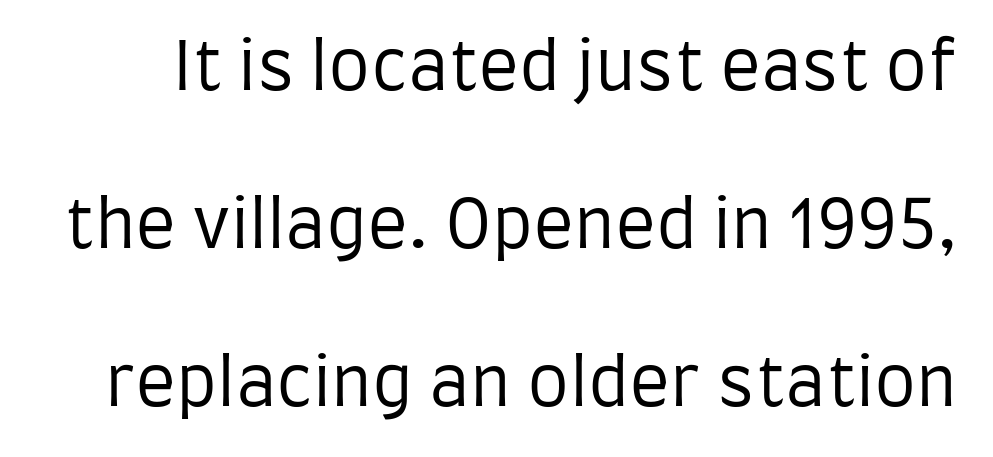
{"serif": "no", "italic": "no", "bold": "no", "weight": "regular", "width": "condensed", "stroke_contrast": "low", "x_height": "large", "monospaced": "no", "underline": "no", "line_spacing": "loose", "line_spacing_ratio": 2.36, "letter_spacing": "normal", "letter_spacing_em": 0.0, "glyph_px": 67}
